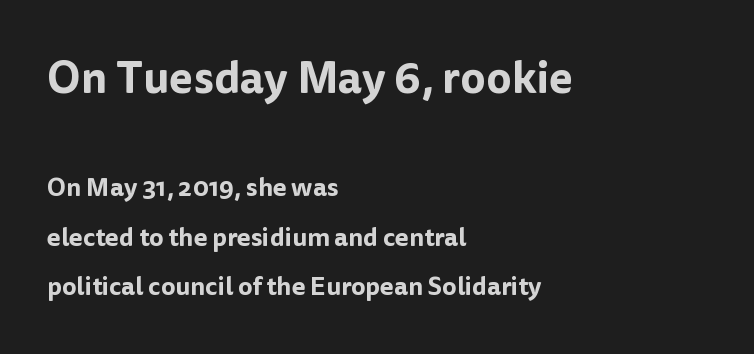
The image shows 44 px sans-serif type, upright; set left-aligned, loose line spacing (1.98x), normal letter spacing, not underlined; the first (top) block is 1.76x larger; low stroke contrast and a medium x-height.
